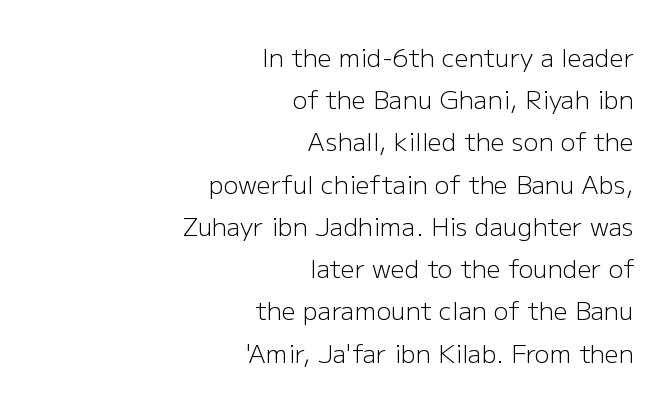
{"italic": "no", "bold": "no", "underline": "no", "align": "right", "line_spacing": "normal", "line_spacing_ratio": 1.69, "letter_spacing": "normal", "letter_spacing_em": 0.0, "glyph_px": 25}
